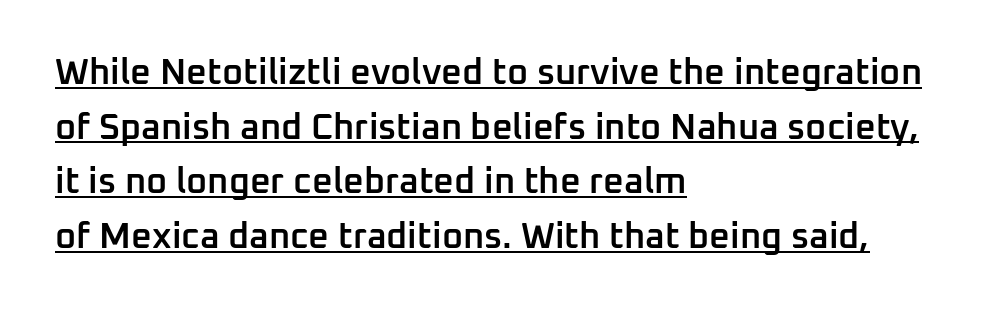
Q: Is the text bold? A: Semi-bold.
Q: Is the text italic (slanted)? A: No, it is upright.
Q: Is the typeface a serif or a sans-serif typeface? A: Sans-serif.
Q: Is the text underlined? A: Yes.
Q: How is the paragraph aligned? A: Left-aligned.
Q: Is the spacing between letters normal or unusually wide? A: Normal.
Q: Is the spacing between lines tight, normal or loose? A: Normal.
Q: Width (condensed, normal, or wide)? A: Normal.
Q: Stroke contrast? A: Low.
Q: x-height? A: Medium.
Q: Monospaced? A: No.
